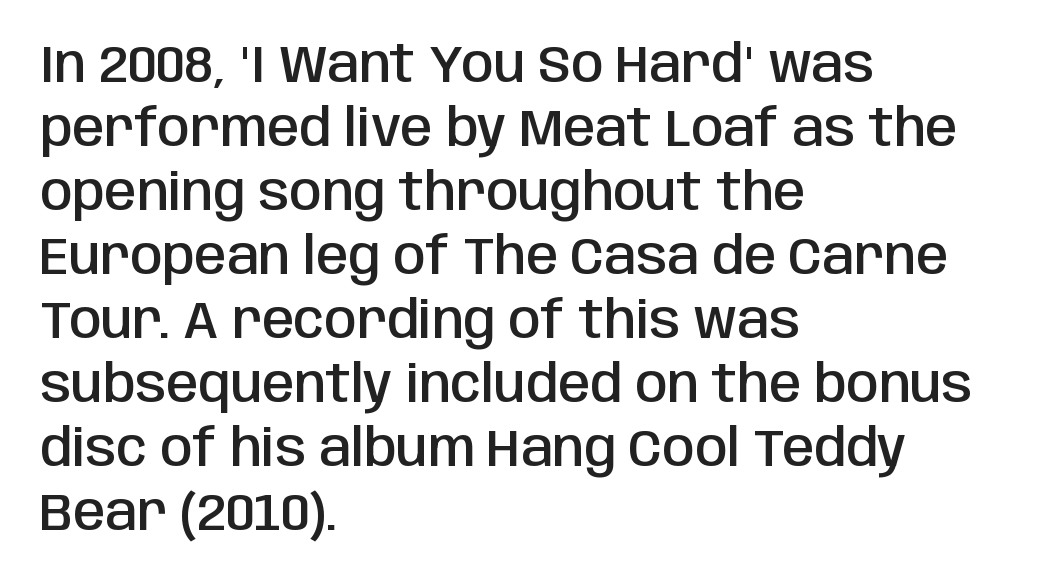
Is the block centered? No — it sits flush against the left margin. Look at the stroke-to-counter ratio: somewhat heavy, a semibold. Character widths vary here, with narrow letters taking less room than wide ones. Look at the bottom of the vertical strokes: they stop flat, with no serifs. The tracking reads as untouched default to a designer's eye.
